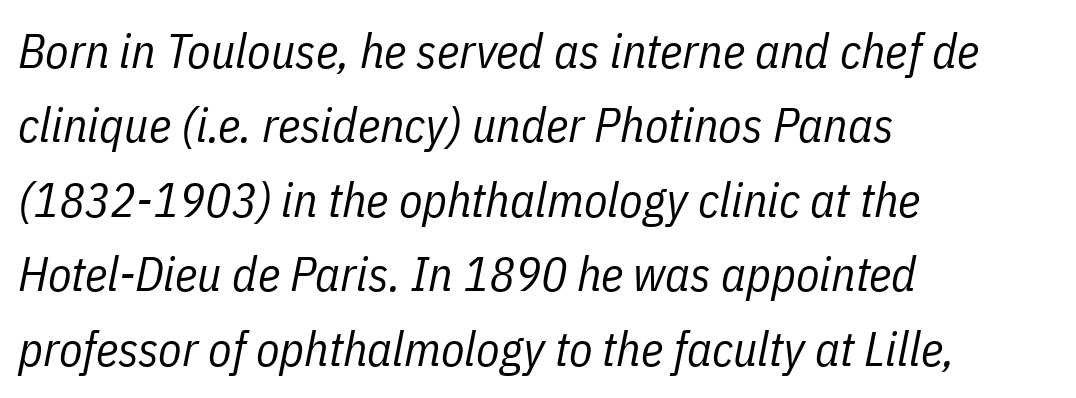
{"italic": "yes", "lean": "right", "slant_degrees": 11, "bold": "no", "weight": "regular", "width": "condensed", "stroke_contrast": "low", "x_height": "medium", "monospaced": "no", "underline": "no", "align": "left", "line_spacing": "normal", "line_spacing_ratio": 1.55, "letter_spacing": "normal", "letter_spacing_em": 0.0, "glyph_px": 48}
